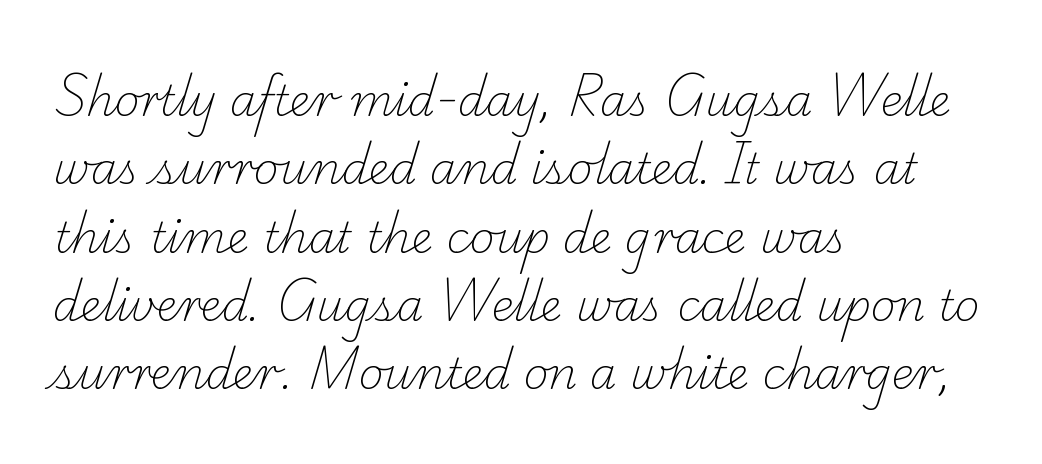
Q: Is the text bold? A: No.
Q: Is the typeface a serif or a sans-serif typeface? A: Serif.
Q: Is the text underlined? A: No.
Q: How is the paragraph aligned? A: Left-aligned.
Q: Is the spacing between letters normal or unusually wide? A: Normal.
Q: Is the spacing between lines tight, normal or loose? A: Normal.
Q: Width (condensed, normal, or wide)? A: Normal.
Q: Stroke contrast? A: Low.
Q: x-height? A: Small.
Q: Monospaced? A: No.
